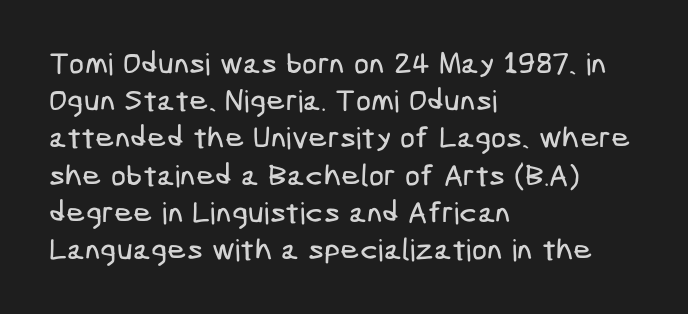
{"serif": "no", "width": "condensed", "stroke_contrast": "low", "x_height": "medium", "underline": "no", "align": "left", "line_spacing_ratio": 1.24, "letter_spacing": "normal", "letter_spacing_em": 0.0, "glyph_px": 30}
